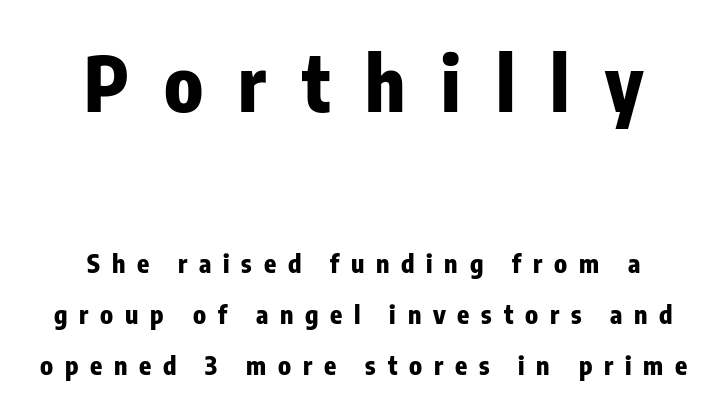
Q: Is the text bold? A: Yes.
Q: Is the text italic (slanted)? A: No, it is upright.
Q: Is the typeface a serif or a sans-serif typeface? A: Sans-serif.
Q: Is the text underlined? A: No.
Q: How is the paragraph aligned? A: Centered.
Q: Is the spacing between letters normal or unusually wide? A: Unusually wide.
Q: Is the spacing between lines tight, normal or loose? A: Loose.
Q: Which block of text is set in a larger size, the first (top) or the second (bottom)? A: The first (top) one.
Q: Width (condensed, normal, or wide)? A: Condensed.
Q: Stroke contrast? A: Low.
Q: x-height? A: Medium.
Q: Monospaced? A: No.
